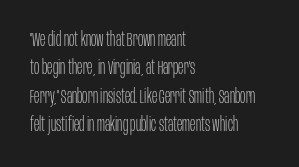
Glyph-to-glyph distance matches everyday printed text. One glance says typical: line gaps are just what's usual. A bare baseline throughout the passage. Does the lettering tilt? It doesn't — this is upright.
